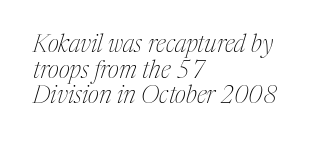
The line texture is even and compact thanks to regular tracking. The face used here has a pronounced slope to its letters. Honestly, there is no underline to notice here at all. Think standard paragraph weight, or any step lighter than that. Baseline-to-baseline distance is barely more than the letter height.
